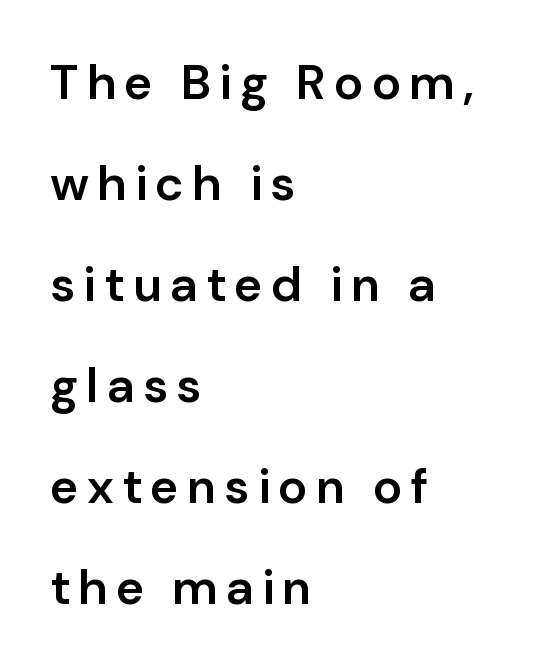
The characters look somewhat weighty, a semibold short of true bold. Notice how the stems are strictly vertical — no italics here. Caption: multi-line text, flush left, ragged right. Honestly, there is no underline to notice here at all. Font category for this specimen: sans-serif.
